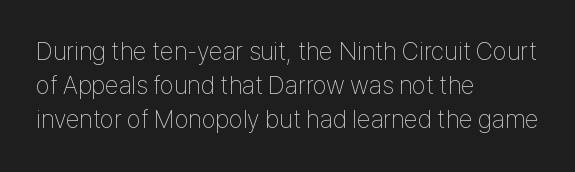
The image shows 25 px text type, upright; set left-aligned, normal line spacing (1.37x), normal letter spacing, not underlined.
